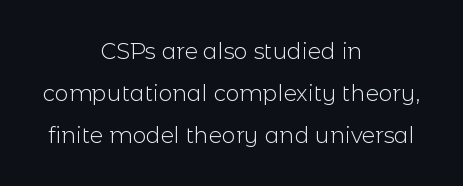
The space directly below the letters is spotless. A typesetter would call this leading open, well beyond the default. The letterforms sit at book weight or below. A typesetter would mark this as roman, not italic.
